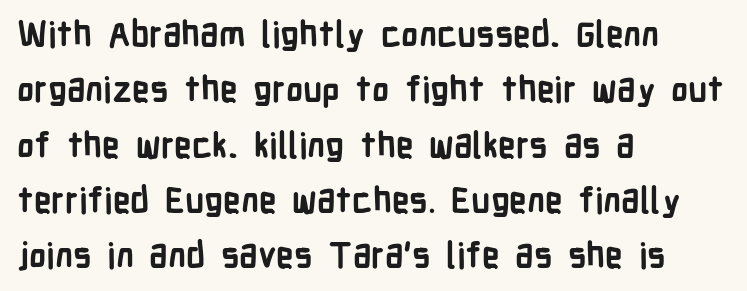
{"serif": "no", "italic": "no", "bold": "yes", "weight": "semibold", "width": "condensed", "stroke_contrast": "low", "x_height": "medium", "monospaced": "no", "underline": "no", "align": "left", "line_spacing": "normal", "line_spacing_ratio": 1.58, "letter_spacing": "normal", "letter_spacing_em": 0.0, "glyph_px": 35}
